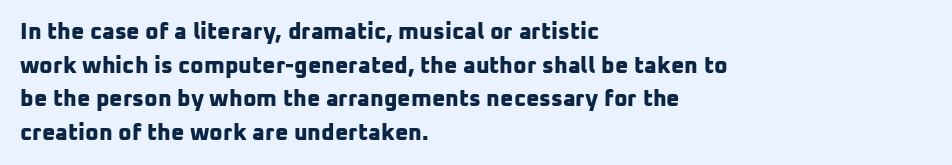
The vertical gap from one line to the next is medium. You could call the tracking neutral — neither tight nor loose. Its strokes are broad and dark, the hallmark of bold type. Only glyphs here, with clear space below each row.
